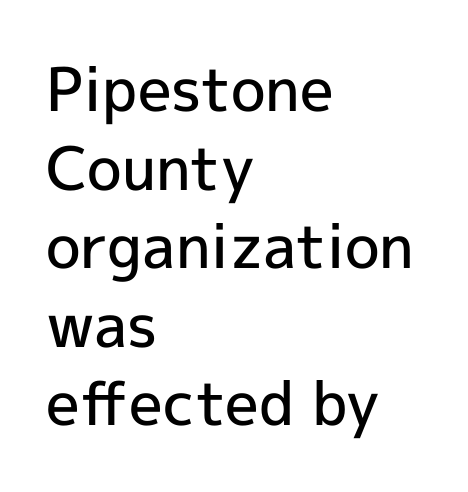
The image shows 60 px semibold sans-serif type, upright; set left-aligned, normal line spacing (1.31x), normal letter spacing, not underlined; a medium x-height.
